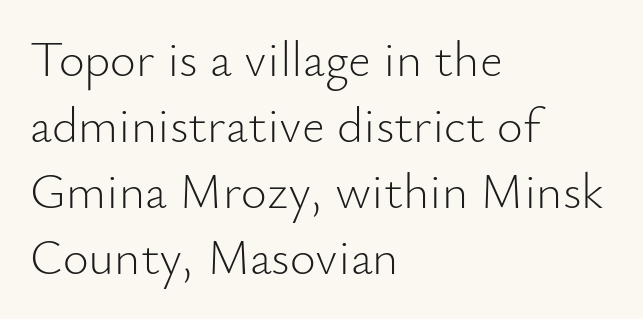
Q: Is the text bold? A: No.
Q: Is the text italic (slanted)? A: No, it is upright.
Q: Is the typeface a serif or a sans-serif typeface? A: Sans-serif.
Q: Is the text underlined? A: No.
Q: How is the paragraph aligned? A: Left-aligned.
Q: Is the spacing between letters normal or unusually wide? A: Normal.
Q: Is the spacing between lines tight, normal or loose? A: Normal.
Q: Width (condensed, normal, or wide)? A: Normal.
Q: Stroke contrast? A: Low.
Q: x-height? A: Small.
Q: Monospaced? A: No.
